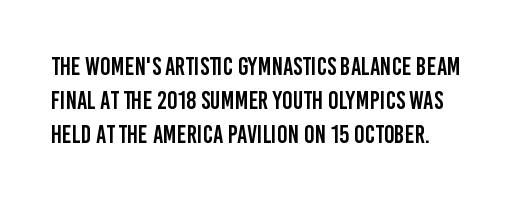
{"italic": "no", "underline": "no", "line_spacing": "normal", "line_spacing_ratio": 1.37, "letter_spacing": "normal", "letter_spacing_em": 0.0, "glyph_px": 25}
